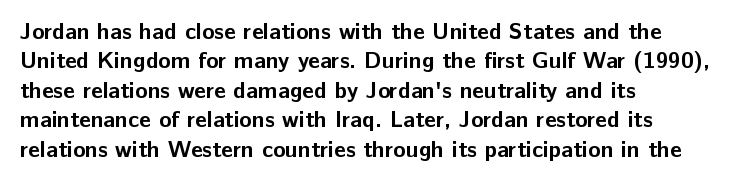
The image shows 23 px bold type, upright; set left-aligned, normal line spacing (1.28x), normal letter spacing, not underlined.
